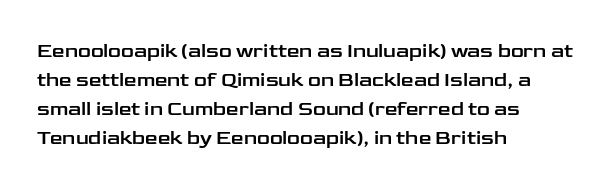
Rows of type keep a routine distance in the vertical direction. Is the block centered? No — it sits flush against the left margin. No italicization has been applied; the sample stays upright. Letters rest on an invisible, unmarked baseline.
